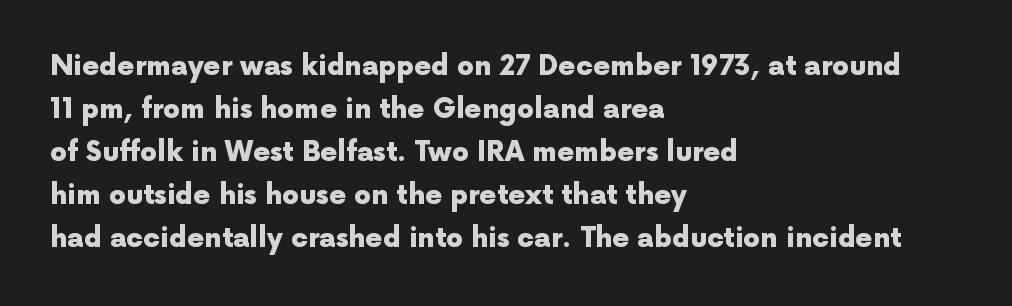
Q: Is the text bold? A: Yes.
Q: Is the text italic (slanted)? A: No, it is upright.
Q: Is the text underlined? A: No.
Q: How is the paragraph aligned? A: Left-aligned.
Q: Is the spacing between letters normal or unusually wide? A: Normal.
Q: Is the spacing between lines tight, normal or loose? A: Normal.
